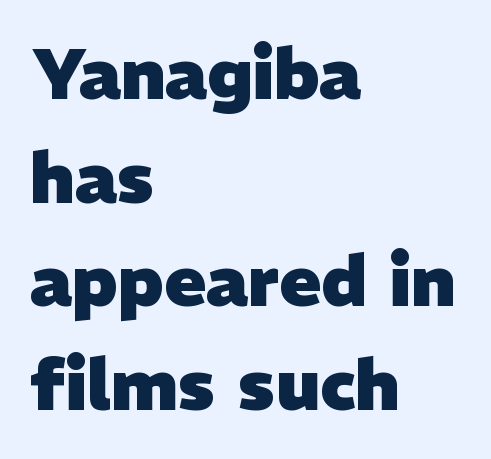
Is this a fixed-width face? No — the glyphs have proportional, varying widths. Observe the absence of serifs on each vertical stroke in this sample. Regarding leading, the lines here are spaced in the standard way. The face used here has the dense, thick strokes of a bold. The line texture is even and compact thanks to regular tracking. Bare-footed words on every line.
